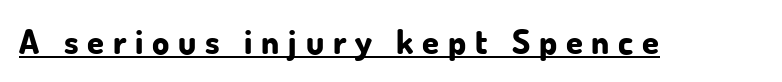
{"serif": "no", "italic": "no", "bold": "yes", "weight": "bold", "width": "normal", "stroke_contrast": "low", "x_height": "small", "monospaced": "no", "underline": "yes", "letter_spacing": "wide", "letter_spacing_em": 0.26, "glyph_px": 34}
